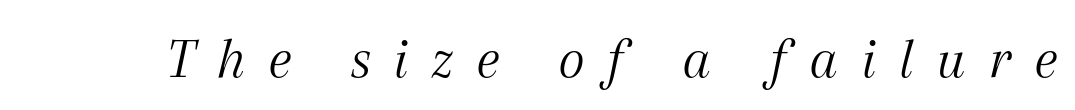
The image shows 58 px light serif type, italic (leaning right); set unusually wide letter spacing (+0.37 em), not underlined; medium stroke contrast and a medium x-height.
